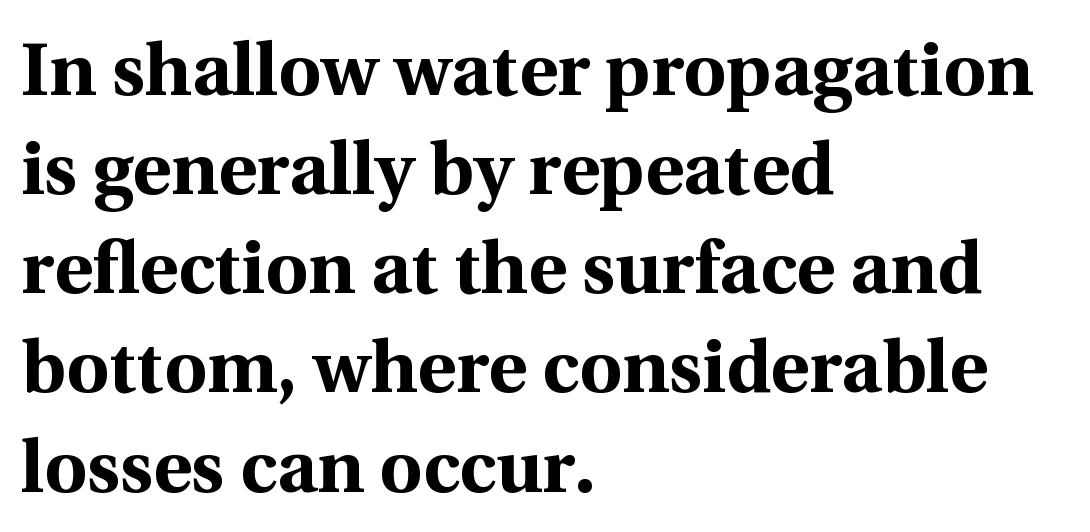
Spacing verdict: proportional, widths tailored to each character. The vertical gap from one line to the next is medium. The text block is weighted toward the left margin, trailing off unevenly rightward. Clear beneath every line of the passage. Italic? Not at all — the glyphs are vertical.
